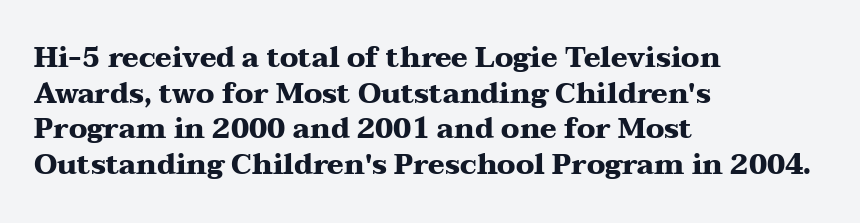
Q: Is the text bold? A: Yes.
Q: Is the text italic (slanted)? A: No, it is upright.
Q: Is the typeface a serif or a sans-serif typeface? A: Serif.
Q: Is the text underlined? A: No.
Q: How is the paragraph aligned? A: Left-aligned.
Q: Is the spacing between letters normal or unusually wide? A: Normal.
Q: Is the spacing between lines tight, normal or loose? A: Normal.
Q: Width (condensed, normal, or wide)? A: Wide.
Q: Stroke contrast? A: Medium.
Q: x-height? A: Medium.
Q: Monospaced? A: No.
